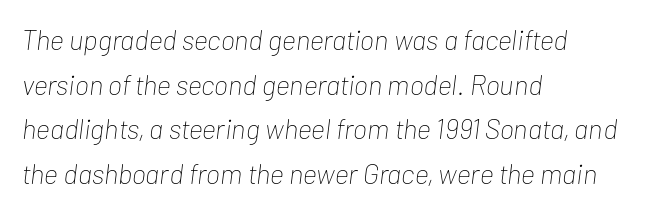
The image shows 28 px thin, condensed type, italic (leaning right); set left-aligned, normal line spacing (1.59x), normal letter spacing, not underlined; low stroke contrast and a medium x-height.
